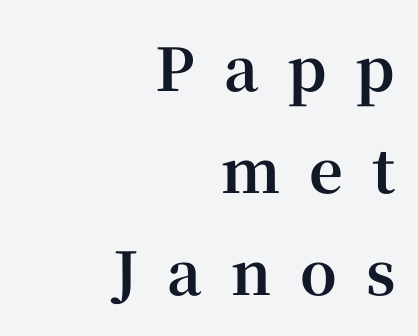
Q: Is the text bold? A: Yes.
Q: Is the text italic (slanted)? A: No, it is upright.
Q: Is the typeface a serif or a sans-serif typeface? A: Serif.
Q: Is the text underlined? A: No.
Q: How is the paragraph aligned? A: Right-aligned.
Q: Is the spacing between letters normal or unusually wide? A: Unusually wide.
Q: Width (condensed, normal, or wide)? A: Normal.
Q: Stroke contrast? A: High.
Q: x-height? A: Medium.
Q: Monospaced? A: No.
